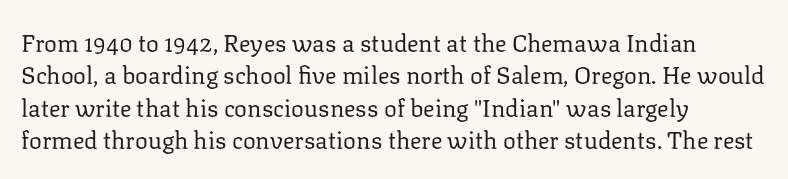
{"italic": "no", "bold": "no", "underline": "no", "align": "left", "line_spacing": "normal", "line_spacing_ratio": 1.35, "letter_spacing": "normal", "letter_spacing_em": 0.0, "glyph_px": 24}
